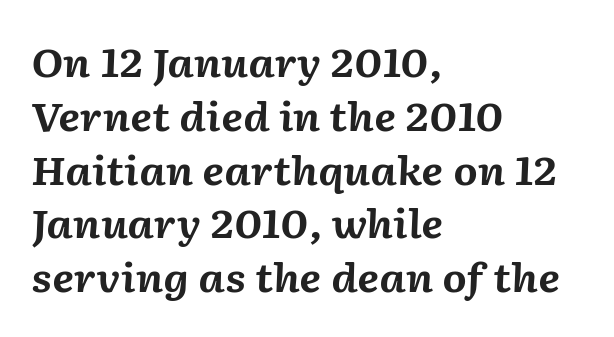
Spacing between characters is what you'd get straight out of the box. These lines stack with their left ends in a neat column. Posture: slanted. Character widths vary here, with narrow letters taking less room than wide ones. Does the weight exceed regular? Yes, all the way to bold. Baseline-to-baseline distance is the conventional proportion of letter height.
